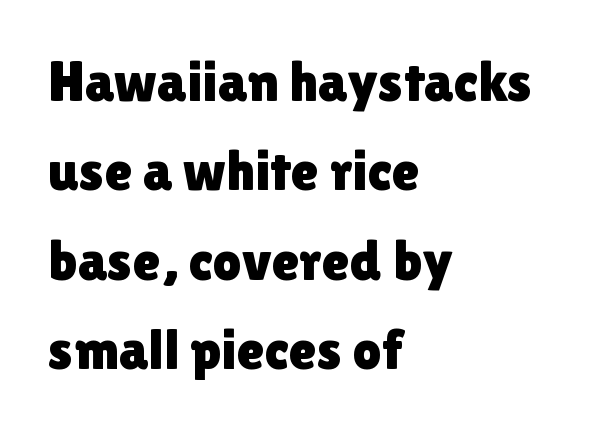
Q: Is the text italic (slanted)? A: No, it is upright.
Q: Is the typeface a serif or a sans-serif typeface? A: Sans-serif.
Q: Is the text underlined? A: No.
Q: How is the paragraph aligned? A: Left-aligned.
Q: Is the spacing between letters normal or unusually wide? A: Normal.
Q: Is the spacing between lines tight, normal or loose? A: Normal.
Q: Width (condensed, normal, or wide)? A: Normal.
Q: x-height? A: Medium.
Q: Monospaced? A: No.
